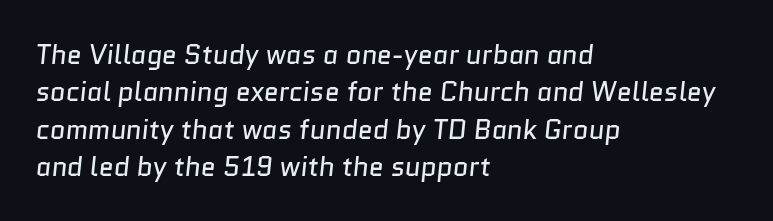
Q: Is the text bold? A: No.
Q: Is the text underlined? A: No.
Q: How is the paragraph aligned? A: Left-aligned.
Q: Is the spacing between letters normal or unusually wide? A: Normal.
Q: Is the spacing between lines tight, normal or loose? A: Normal.
